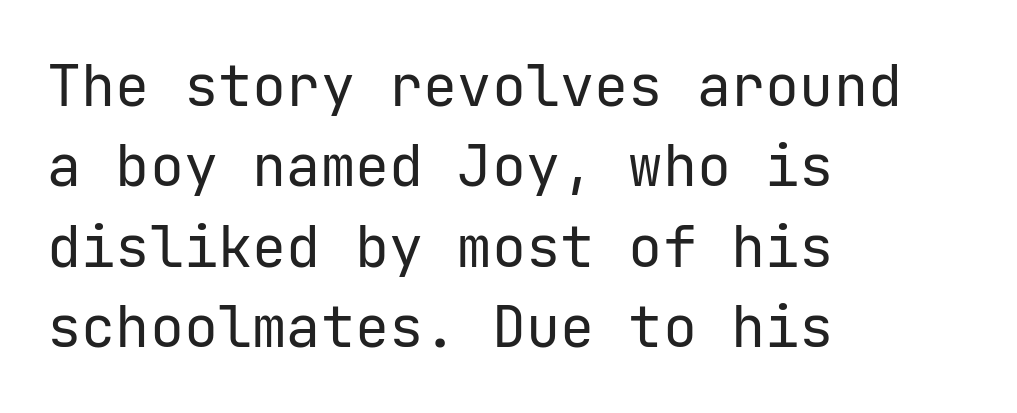
Q: Is the text bold? A: No.
Q: Is the text italic (slanted)? A: No, it is upright.
Q: Is the typeface a serif or a sans-serif typeface? A: Sans-serif.
Q: Is the text underlined? A: No.
Q: How is the paragraph aligned? A: Left-aligned.
Q: Is the spacing between letters normal or unusually wide? A: Normal.
Q: Is the spacing between lines tight, normal or loose? A: Normal.
Q: Width (condensed, normal, or wide)? A: Normal.
Q: Stroke contrast? A: Low.
Q: x-height? A: Medium.
